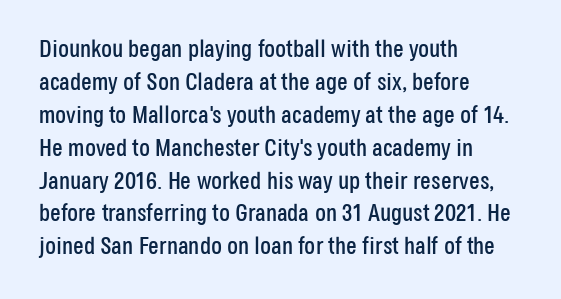
The type sits square on the baseline with zero lean. Students, observe: this is what conventionally led text looks like. Notice how the passage keeps a crisp vertical edge on the left only. Lines of text with bare space underneath.
